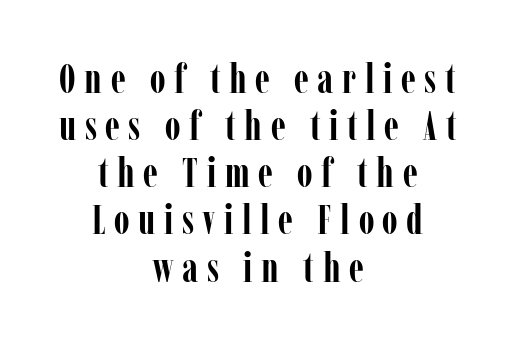
{"serif": "yes", "italic": "no", "bold": "yes", "weight": "semibold", "width": "condensed", "stroke_contrast": "low", "x_height": "medium", "monospaced": "no", "underline": "no", "align": "center", "line_spacing": "tight", "line_spacing_ratio": 1.15, "letter_spacing": "wide", "letter_spacing_em": 0.21, "glyph_px": 41}
